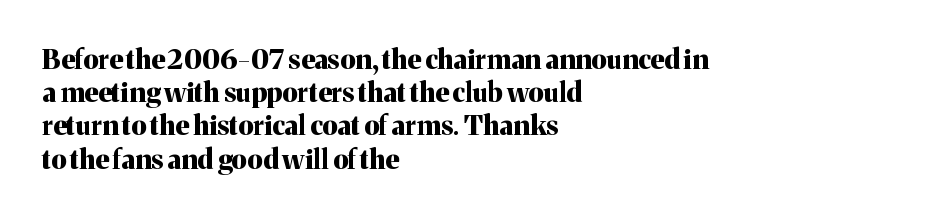
The image shows 27 px bold type, upright; set left-aligned, line spacing 1.23x, normal letter spacing, not underlined.
